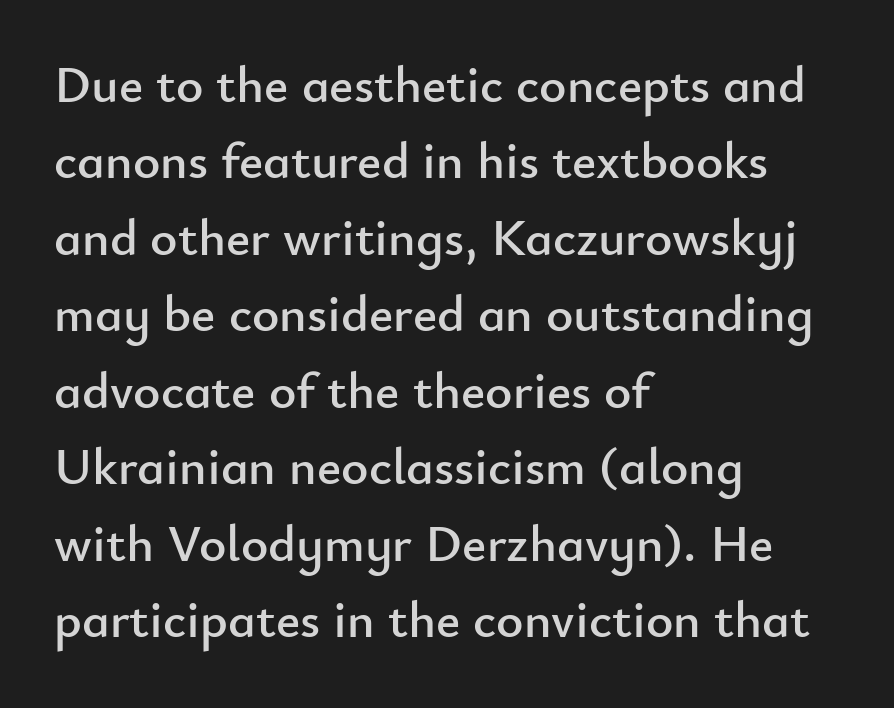
The image shows 52 px sans-serif type, upright; set left-aligned, normal line spacing (1.47x), normal letter spacing, not underlined; low stroke contrast and a small x-height.
